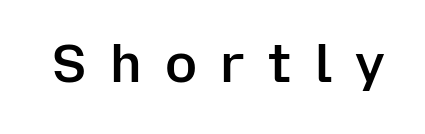
Q: Is the text bold? A: Semi-bold.
Q: Is the text italic (slanted)? A: No, it is upright.
Q: Is the typeface a serif or a sans-serif typeface? A: Sans-serif.
Q: Is the text underlined? A: No.
Q: Is the spacing between letters normal or unusually wide? A: Unusually wide.
Q: Width (condensed, normal, or wide)? A: Normal.
Q: Stroke contrast? A: Low.
Q: x-height? A: Medium.
Q: Monospaced? A: No.
